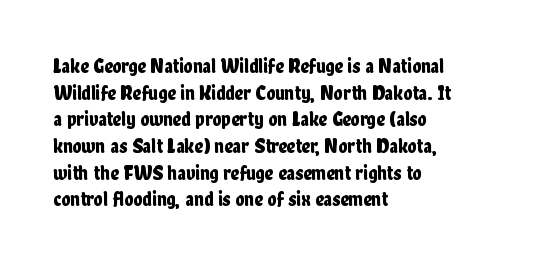
{"italic": "no", "underline": "no", "align": "left", "line_spacing": "normal", "line_spacing_ratio": 1.27, "letter_spacing": "normal", "letter_spacing_em": 0.0, "glyph_px": 21}
